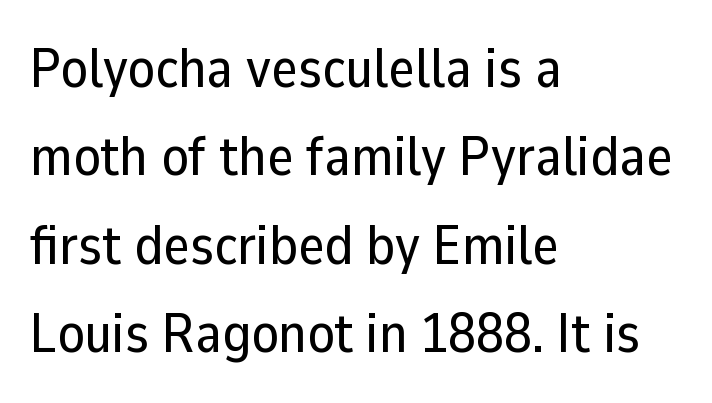
The typeface chosen for these lines omits serifs. Interline gaps are of average width in this sample. A classic flush-left, rag-right setting is used for this passage. Check the space under the baseline: it is left empty.
